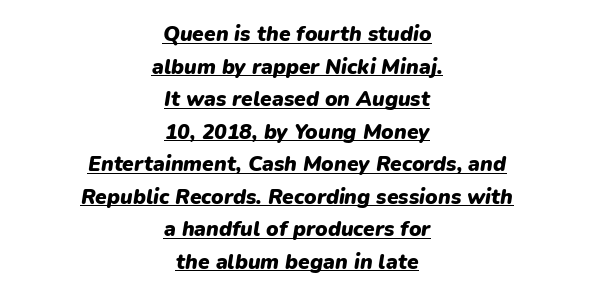
Would a proofreader flag this as italicized? Yes. Each word holds together tightly as a unit, with standard inter-letter gaps. The designer left line spacing at the default. Underlined type. Caption: bold face, heavy strokes.
